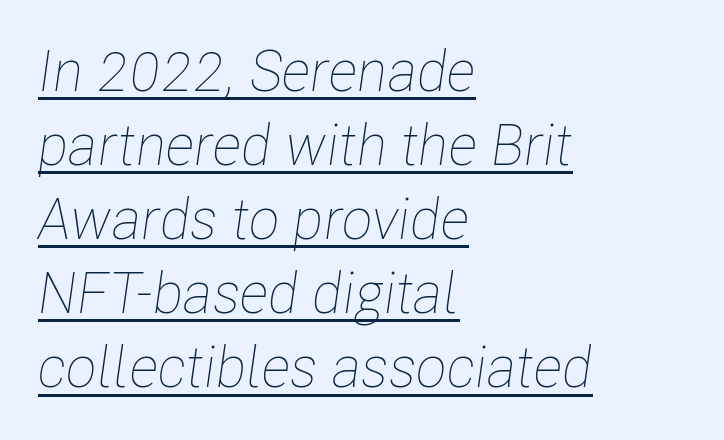
{"italic": "yes", "lean": "right", "slant_degrees": 8, "bold": "no", "weight": "thin", "width": "condensed", "stroke_contrast": "low", "x_height": "medium", "monospaced": "no", "underline": "yes", "align": "left", "line_spacing": "normal", "line_spacing_ratio": 1.3, "letter_spacing": "normal", "letter_spacing_em": 0.0, "glyph_px": 57}
